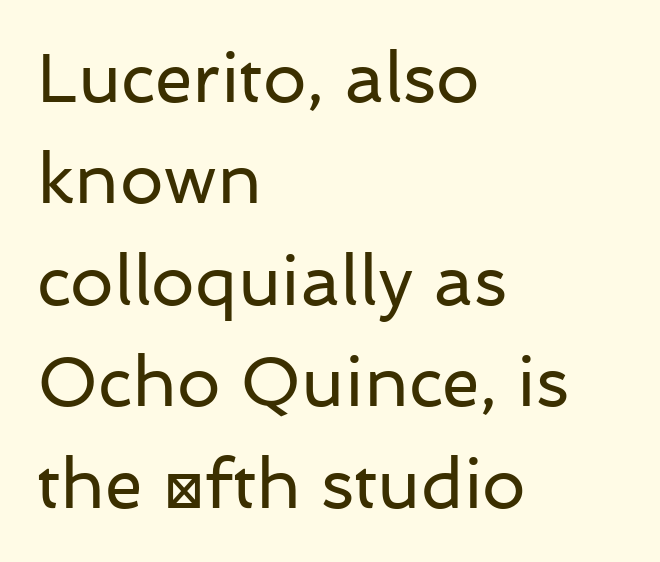
Q: Is the text bold? A: No.
Q: Is the text italic (slanted)? A: No, it is upright.
Q: Is the typeface a serif or a sans-serif typeface? A: Sans-serif.
Q: Is the text underlined? A: No.
Q: How is the paragraph aligned? A: Left-aligned.
Q: Is the spacing between letters normal or unusually wide? A: Normal.
Q: Is the spacing between lines tight, normal or loose? A: Normal.
Q: Width (condensed, normal, or wide)? A: Normal.
Q: Stroke contrast? A: Low.
Q: x-height? A: Medium.
Q: Monospaced? A: No.
